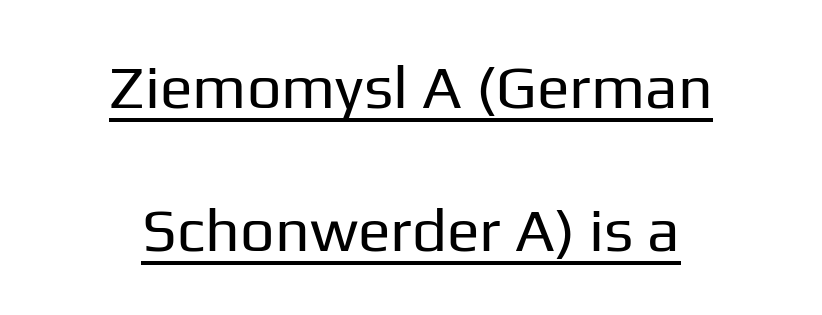
Q: Is the text bold? A: No.
Q: Is the text italic (slanted)? A: No, it is upright.
Q: Is the typeface a serif or a sans-serif typeface? A: Sans-serif.
Q: Is the text underlined? A: Yes.
Q: How is the paragraph aligned? A: Centered.
Q: Is the spacing between letters normal or unusually wide? A: Normal.
Q: Is the spacing between lines tight, normal or loose? A: Loose.
Q: Width (condensed, normal, or wide)? A: Normal.
Q: Stroke contrast? A: Low.
Q: x-height? A: Medium.
Q: Monospaced? A: No.
